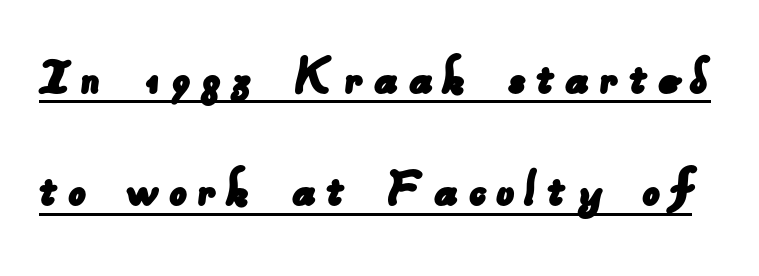
The image shows 57 px sans-serif type; set loose line spacing (1.97x), underlined; low stroke contrast and a small x-height.
